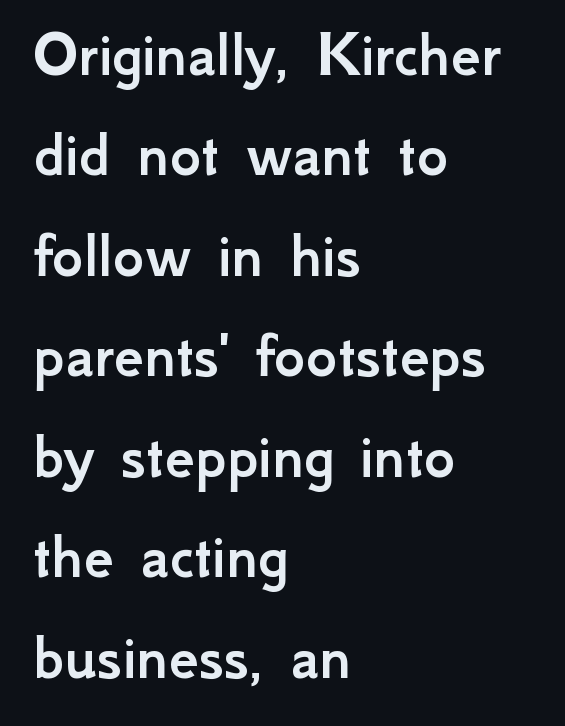
Q: Is the text italic (slanted)? A: No, it is upright.
Q: Is the typeface a serif or a sans-serif typeface? A: Sans-serif.
Q: Is the text underlined? A: No.
Q: How is the paragraph aligned? A: Left-aligned.
Q: Is the spacing between letters normal or unusually wide? A: Normal.
Q: Is the spacing between lines tight, normal or loose? A: Normal.
Q: Width (condensed, normal, or wide)? A: Normal.
Q: Stroke contrast? A: Low.
Q: x-height? A: Small.
Q: Monospaced? A: No.
